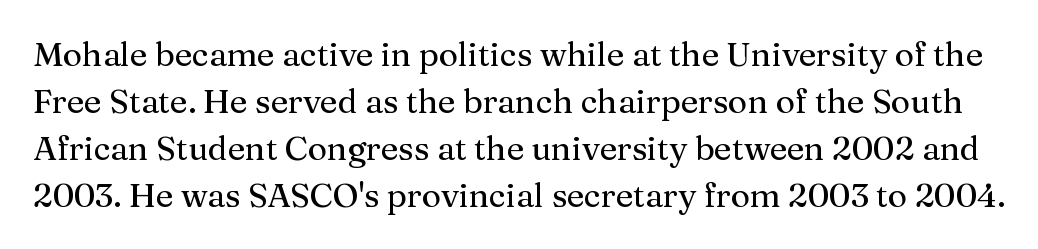
The image shows 33 px serif type, upright; set normal line spacing (1.42x), normal letter spacing, not underlined; medium stroke contrast and a medium x-height.
